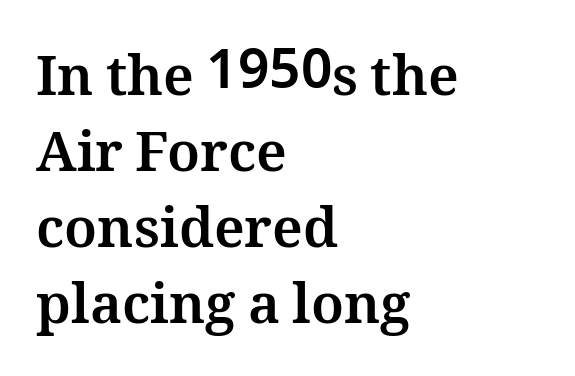
Q: Is the text bold? A: Yes.
Q: Is the text italic (slanted)? A: No, it is upright.
Q: Is the text underlined? A: No.
Q: How is the paragraph aligned? A: Left-aligned.
Q: Is the spacing between letters normal or unusually wide? A: Normal.
Q: Is the spacing between lines tight, normal or loose? A: Normal.
Q: Width (condensed, normal, or wide)? A: Normal.
Q: Stroke contrast? A: Medium.
Q: x-height? A: Medium.
Q: Monospaced? A: No.
